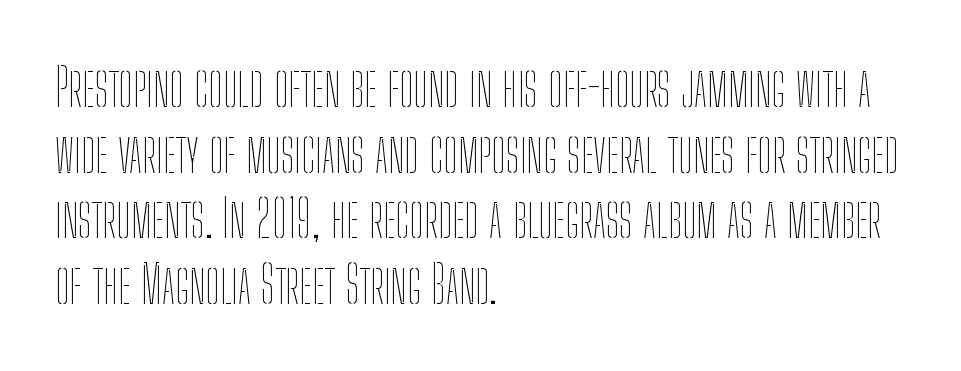
Inter-character spacing is left at the font's built-in metrics. Compared with a typical body face, this is equally light or lighter still. The paragraph shown leans on its left margin. Evenly set lines give the paragraph a standard silhouette. Each letter keeps its own natural width here, so spacing adapts to shape.
